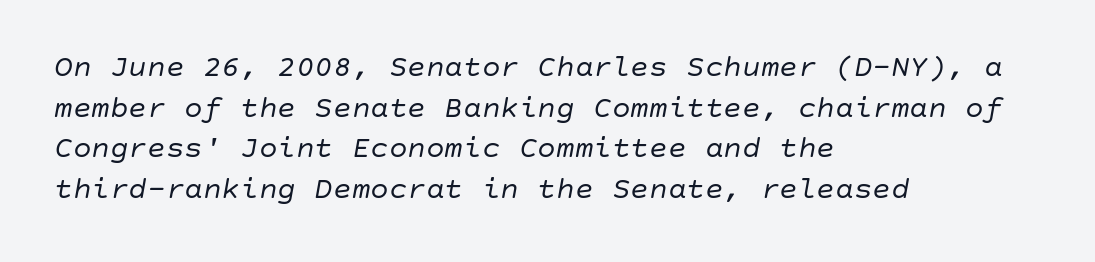
{"italic": "yes", "lean": "right", "slant_degrees": 10, "bold": "no", "weight": "regular", "width": "normal", "stroke_contrast": "low", "x_height": "large", "underline": "no", "align": "left", "line_spacing": "normal", "line_spacing_ratio": 1.31, "letter_spacing": "normal", "letter_spacing_em": 0.0, "glyph_px": 31}
